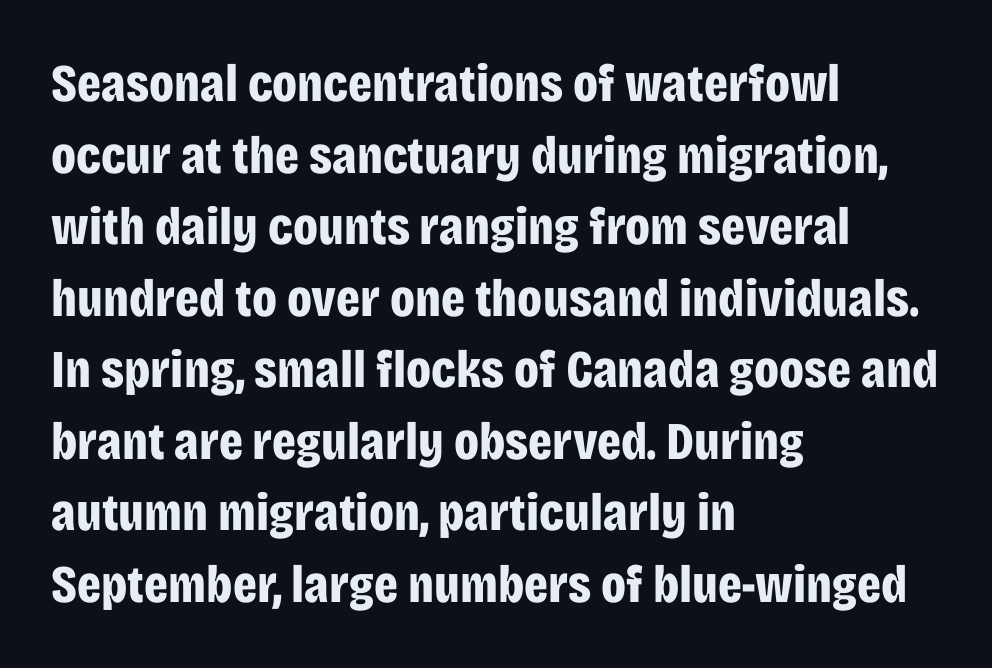
Tracking here is standard; glyphs follow each other at the usual distance. Every letter is thick-stroked: bold, no question. The lines in this sample share a left origin and differ only in where they stop. The text was rendered using a sans face with plain stroke endings.
